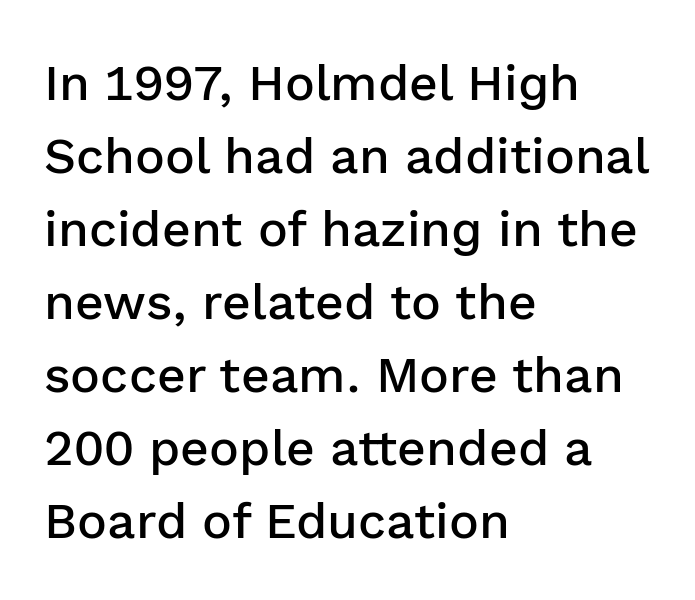
Q: Is the text bold? A: Semi-bold.
Q: Is the text italic (slanted)? A: No, it is upright.
Q: Is the typeface a serif or a sans-serif typeface? A: Sans-serif.
Q: Is the text underlined? A: No.
Q: How is the paragraph aligned? A: Left-aligned.
Q: Is the spacing between letters normal or unusually wide? A: Normal.
Q: Is the spacing between lines tight, normal or loose? A: Normal.
Q: Width (condensed, normal, or wide)? A: Normal.
Q: Stroke contrast? A: Low.
Q: x-height? A: Medium.
Q: Monospaced? A: No.
